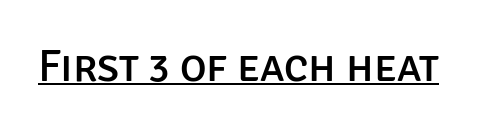
Type style note: lacks serifs. This sample carries an underscore along the baseline area. Does extra space separate the letters? No, they use regular spacing. Vertical strokes here are truly vertical. Character widths vary here, with narrow letters taking less room than wide ones.
